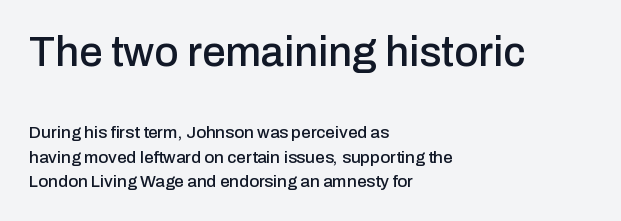
{"serif": "no", "italic": "no", "width": "normal", "stroke_contrast": "low", "x_height": "medium", "monospaced": "no", "underline": "no", "align": "left", "line_spacing": "normal", "line_spacing_ratio": 1.44, "letter_spacing": "normal", "letter_spacing_em": 0.0, "larger_block": "first", "size_ratio": 2.47, "glyph_px": 42}
